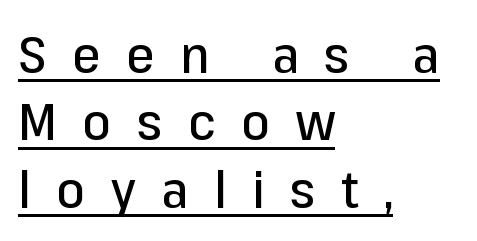
The image shows 51 px sans-serif type, upright; set left-aligned, normal line spacing (1.32x), unusually wide letter spacing (+0.5 em), underlined; low stroke contrast and a medium x-height.
